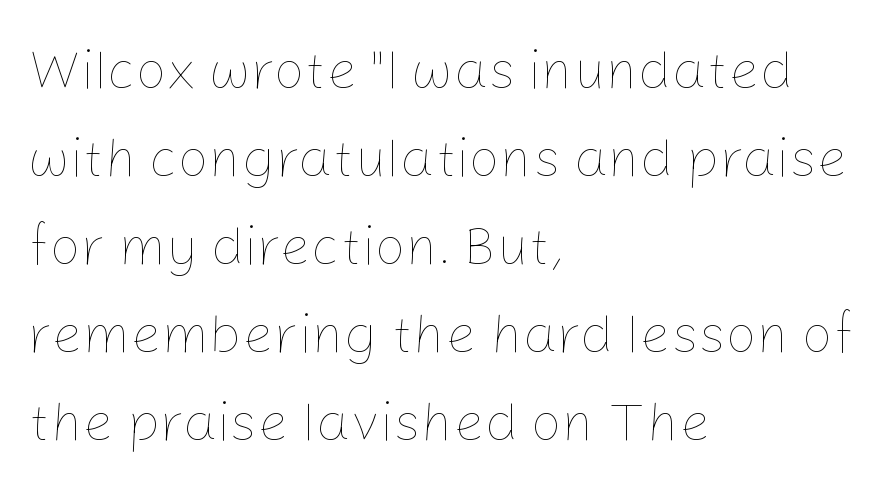
Nothing unusual about the tracking: characters are spaced as the font intends. Vertically, the passage feels balanced, rows spaced as you'd expect. Heaviness? Minimal to ordinary, like unemphasized prose. Proportional: the letters do not fall into vertical columns. Horizontally, the lines are justified to the leading edge only. The lettering holds an erect, upright posture throughout.
